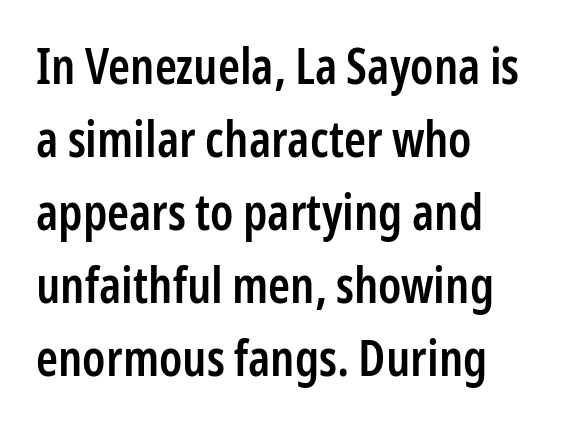
Each word holds together tightly as a unit, with standard inter-letter gaps. Italic: no, the glyphs are upright roman. The block of text has a typical density, with ordinary space between rows. Students, this is semibold: more ink than regular, less than bold. Is this a fixed-width face? No — the glyphs have proportional, varying widths.
